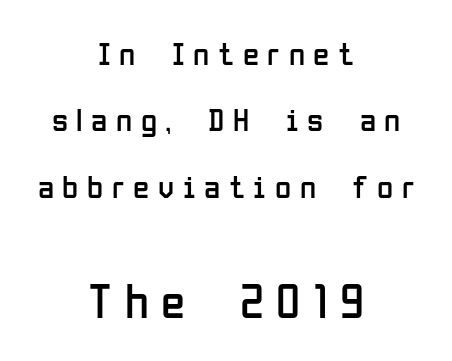
The image shows 49 px regular-weight, condensed sans-serif type, upright; set centered, loose line spacing (2.01x), unusually wide letter spacing (+0.26 em), not underlined; the second (bottom) block is 1.48x larger; low stroke contrast and a medium x-height.
